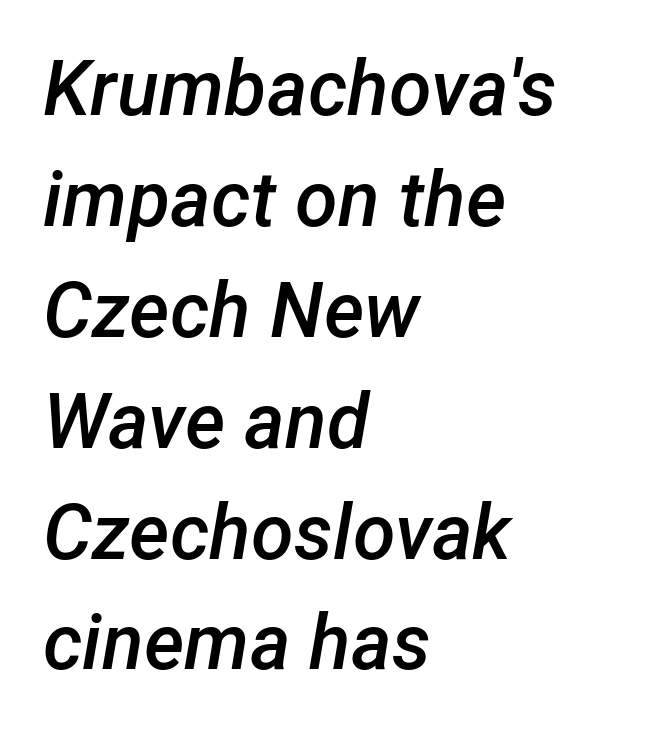
{"italic": "yes", "lean": "right", "slant_degrees": 12, "bold": "semi", "weight": "semibold", "width": "normal", "stroke_contrast": "low", "x_height": "medium", "monospaced": "no", "underline": "no", "align": "left", "line_spacing": "normal", "line_spacing_ratio": 1.44, "letter_spacing": "normal", "letter_spacing_em": 0.0, "glyph_px": 77}
